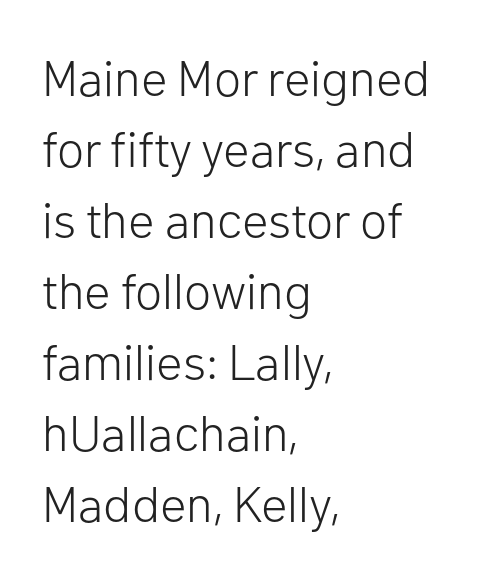
The image shows 50 px light sans-serif type, upright; set left-aligned, normal line spacing (1.42x), normal letter spacing, not underlined; low stroke contrast and a medium x-height.
